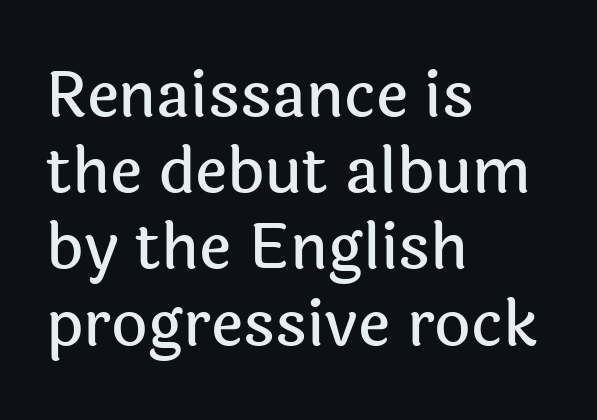
The image shows 63 px sans-serif type, upright; set left-aligned, line spacing 1.21x, normal letter spacing, not underlined; a medium x-height.
